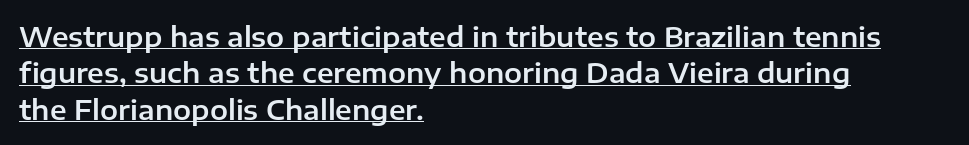
{"italic": "no", "underline": "yes", "align": "left", "line_spacing": "normal", "line_spacing_ratio": 1.35, "letter_spacing": "normal", "letter_spacing_em": 0.0, "glyph_px": 27}
